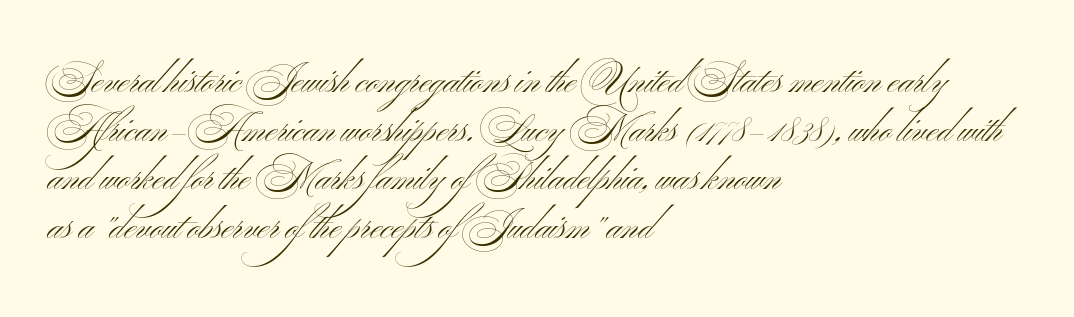
The vertical gap from one line to the next is medium. Each letter keeps its own natural width here, so spacing adapts to shape. The typesetting does not lean heavy: it is not bold. The characters display no serif detailing; their extremities are plain. Words appear dense and cohesive because spacing is normal.
